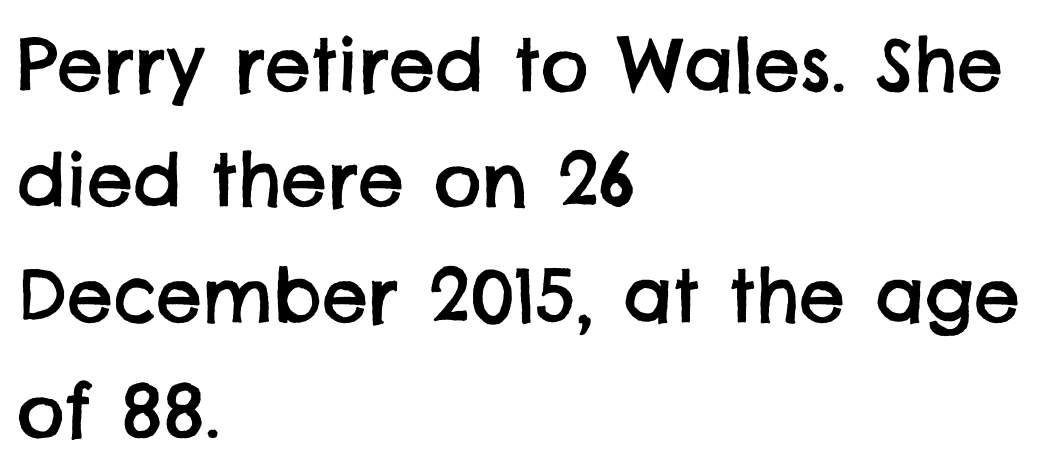
Which margin do the lines hug? The left one — the right edge is uneven. Stroke terminals: plain, sans-serif. In terms of leading, this rendering sits right in the middle. Characters follow at the spacing the type designer built in. Descenders hang freely into open space.
